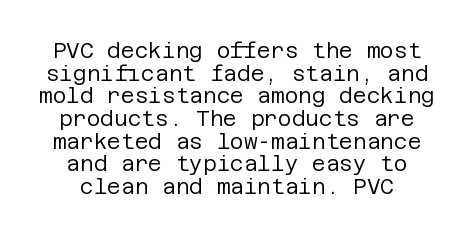
The specimen reads as upright at a glance. Anything drawn beneath the words? Only blank space. This rendering leaves character spacing at its baseline value. Weight: not bold — regular or lighter.
